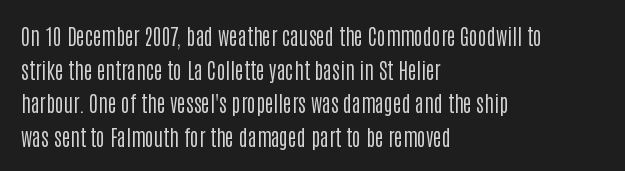
{"italic": "no", "bold": "no", "underline": "no", "align": "left", "line_spacing": "normal", "line_spacing_ratio": 1.6, "letter_spacing": "normal", "letter_spacing_em": 0.0, "glyph_px": 21}
